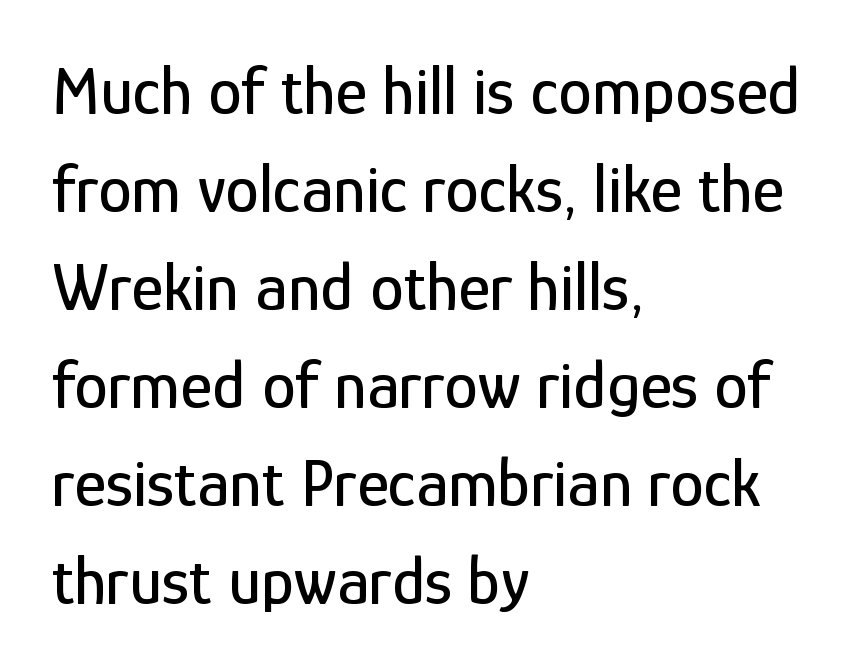
The specimen omits any rule beneath the text block's lines. A classic flush-left, rag-right setting is used for this passage. A normal amount of white space separates one row of letters from the next. Compared with typical body copy, the letter spacing here is the same.
